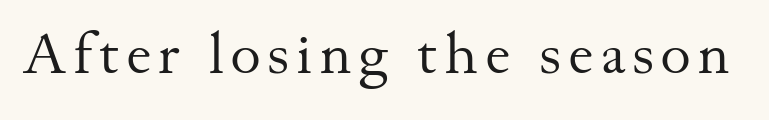
The image shows 58 px regular-weight serif type, upright; set not underlined; medium stroke contrast and a small x-height.
